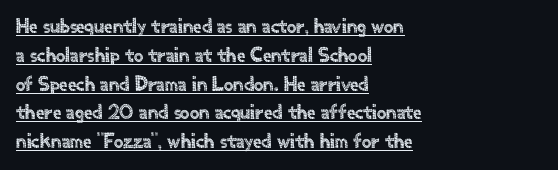
Q: Is the text italic (slanted)? A: No, it is upright.
Q: Is the text underlined? A: Yes.
Q: How is the paragraph aligned? A: Left-aligned.
Q: Is the spacing between letters normal or unusually wide? A: Normal.
Q: Is the spacing between lines tight, normal or loose? A: Normal.
